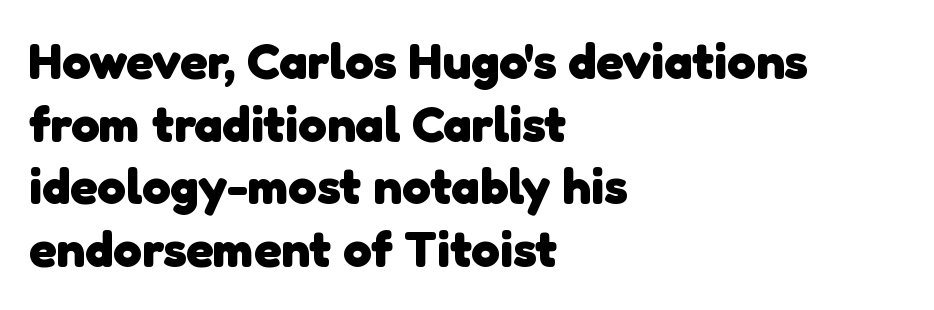
A student would call this left alignment; a typographer would say flush left, rag right. A clean baseline with only descenders dipping below it. A typesetter would call this proportional, since set widths differ per character. Thick stems and heavy bowls — unmistakably bold.
